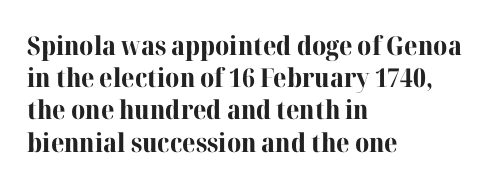
Descenders hang freely into open space. Rendered with straight, roman letterforms. The strokes are fattened all the way to bold. This rendering uses left alignment, leaving the right contour irregular.
